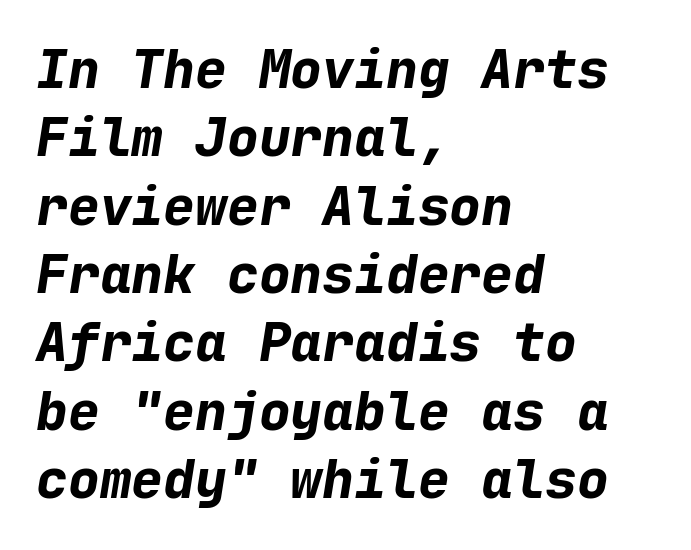
The image shows 53 px bold type, italic (leaning right), monospaced; set left-aligned, normal line spacing (1.29x), normal letter spacing, not underlined; low stroke contrast and a medium x-height.
